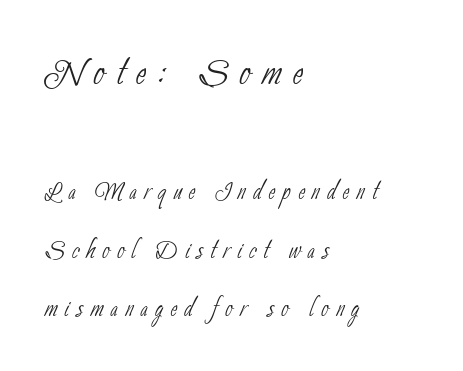
Q: Is the text bold? A: No.
Q: Is the typeface a serif or a sans-serif typeface? A: Sans-serif.
Q: Is the text underlined? A: No.
Q: How is the paragraph aligned? A: Left-aligned.
Q: Is the spacing between letters normal or unusually wide? A: Unusually wide.
Q: Which block of text is set in a larger size, the first (top) or the second (bottom)? A: The first (top) one.
Q: Width (condensed, normal, or wide)? A: Condensed.
Q: Stroke contrast? A: Low.
Q: x-height? A: Small.
Q: Monospaced? A: No.
